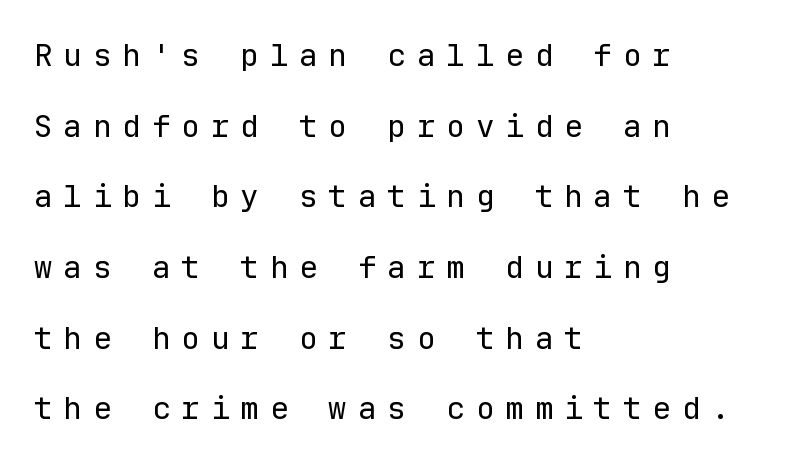
The image shows 31 px regular-weight sans-serif type, upright, monospaced; set left-aligned, loose line spacing (2.28x), unusually wide letter spacing (+0.35 em), not underlined; low stroke contrast and a medium x-height.
